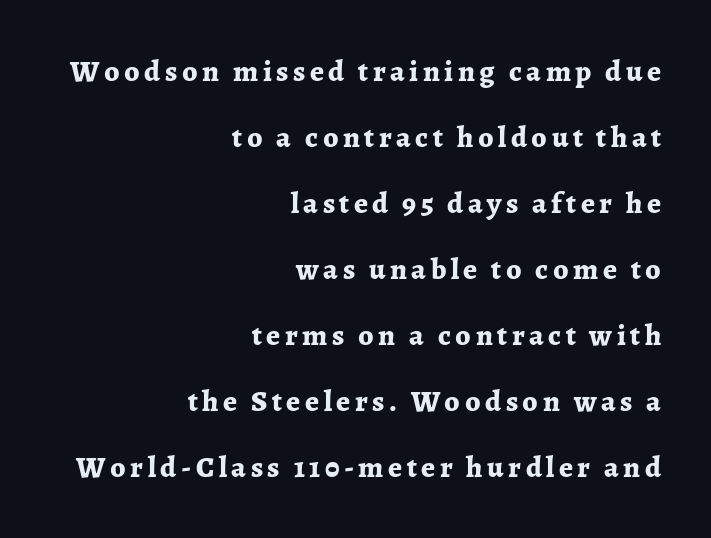
Q: Is the text bold? A: Yes.
Q: Is the text italic (slanted)? A: No, it is upright.
Q: Is the typeface a serif or a sans-serif typeface? A: Serif.
Q: Is the text underlined? A: No.
Q: How is the paragraph aligned? A: Right-aligned.
Q: Is the spacing between lines tight, normal or loose? A: Loose.
Q: Width (condensed, normal, or wide)? A: Normal.
Q: Stroke contrast? A: Low.
Q: x-height? A: Medium.
Q: Monospaced? A: No.
